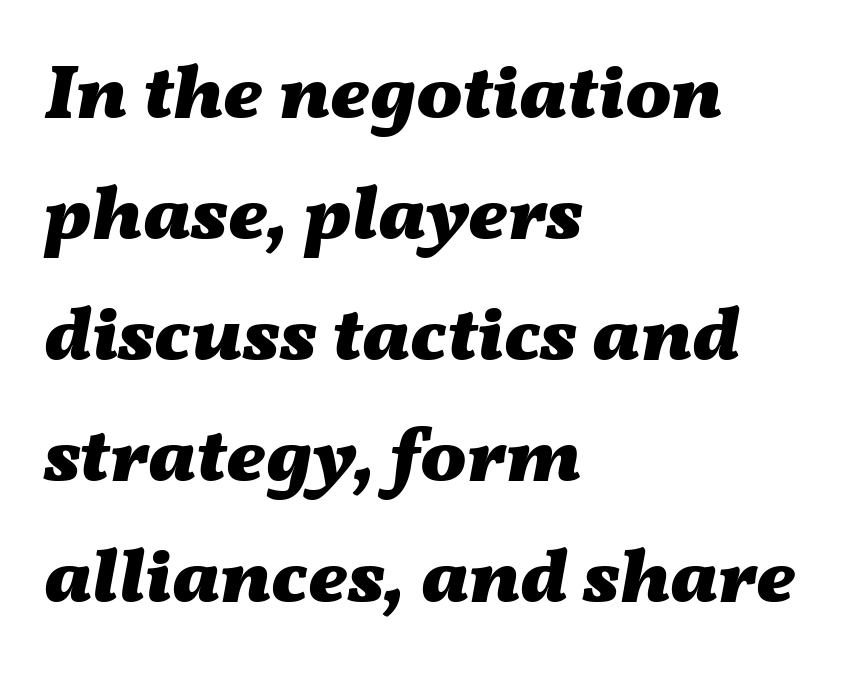
The image shows 77 px heavy, wide type, italic (leaning right); set left-aligned, normal line spacing (1.57x), normal letter spacing, not underlined; medium stroke contrast and a medium x-height.
